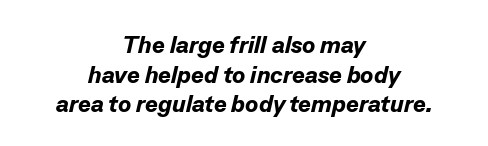
The typesetting leans heavy: a genuine bold. Visually the block forms a symmetrical silhouette, jagged on both flanks. This rendering features lettering with no underline. When letters slant like this, we call the style italic. Tracking value appears to be zero — textbook default spacing.
